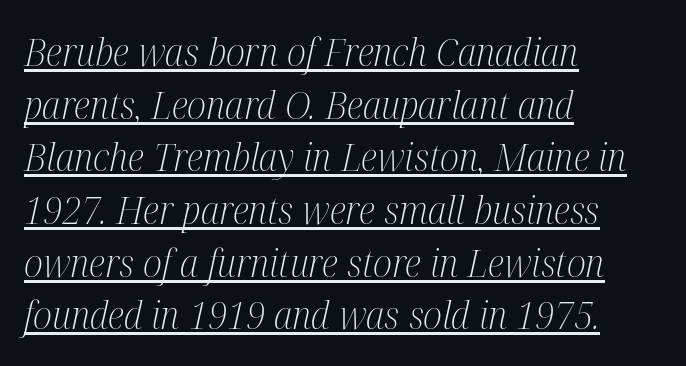
I'd call this a serif setting — the letters wear small feet. A typographer would call this underscored text. If you drew a line through each stem, it would be angled. The horizontal fit of the characters is conventional and even.
